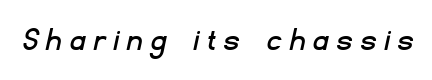
Character widths vary here, with narrow letters taking less room than wide ones. The rendering shows plain stroke endings on the letterforms — a sans-serif design. The words here are not underlined. The horizontal fit of the characters is loose and conspicuously gappy.
